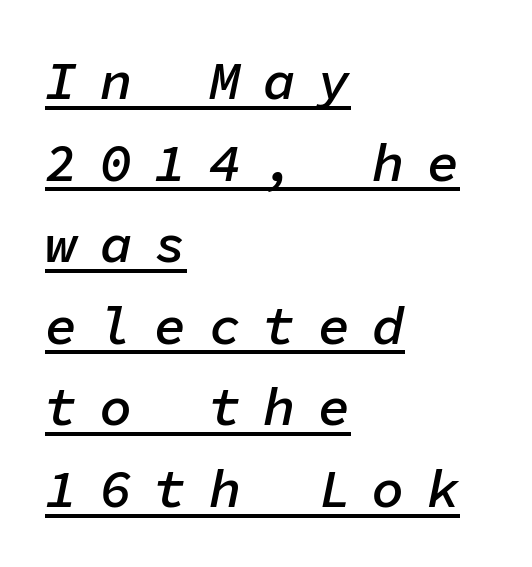
Q: Is the text bold? A: Semi-bold.
Q: Is the text italic (slanted)? A: Yes, it leans right by about 11 degrees.
Q: Is the text underlined? A: Yes.
Q: How is the paragraph aligned? A: Left-aligned.
Q: Is the spacing between letters normal or unusually wide? A: Unusually wide.
Q: Is the spacing between lines tight, normal or loose? A: Normal.
Q: Width (condensed, normal, or wide)? A: Normal.
Q: Stroke contrast? A: Low.
Q: x-height? A: Medium.
Q: Monospaced? A: Yes.
